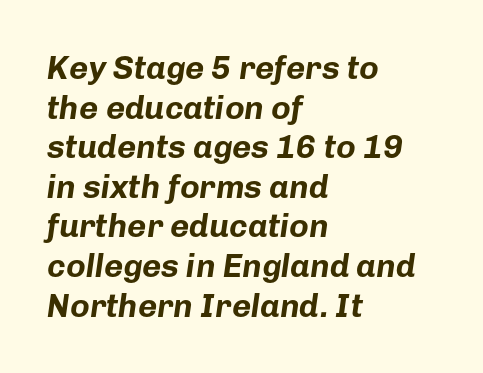
Q: Is the text bold? A: Yes.
Q: Is the text italic (slanted)? A: Yes, it leans right by about 8 degrees.
Q: Is the text underlined? A: No.
Q: How is the paragraph aligned? A: Left-aligned.
Q: Is the spacing between letters normal or unusually wide? A: Normal.
Q: Width (condensed, normal, or wide)? A: Normal.
Q: Stroke contrast? A: Low.
Q: x-height? A: Medium.
Q: Monospaced? A: No.
